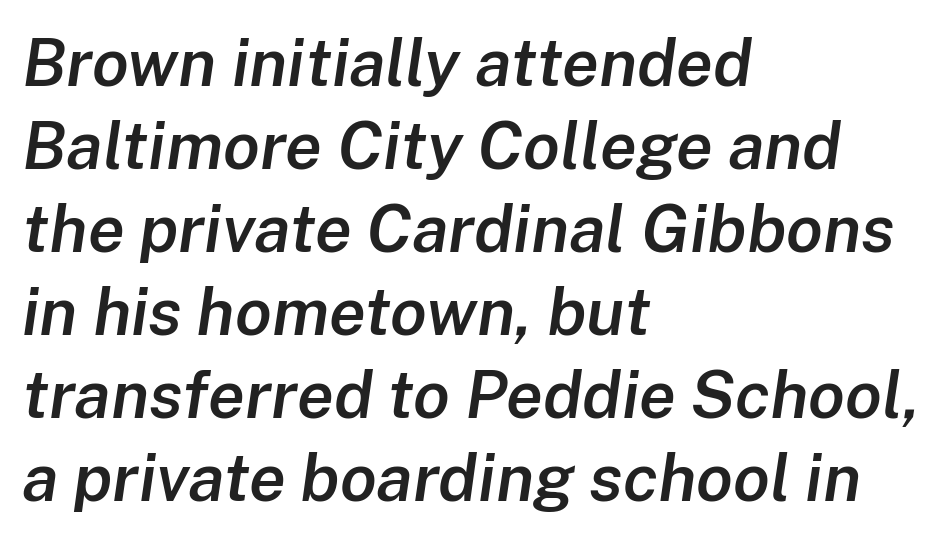
A classic flush-left, rag-right setting is used for this passage. Any mark beneath the type? The region is blank. Each glyph is drawn with semibold strokes, heavier than normal yet not fully bold. It's the slanting kind of type. Words appear dense and cohesive because spacing is normal.
